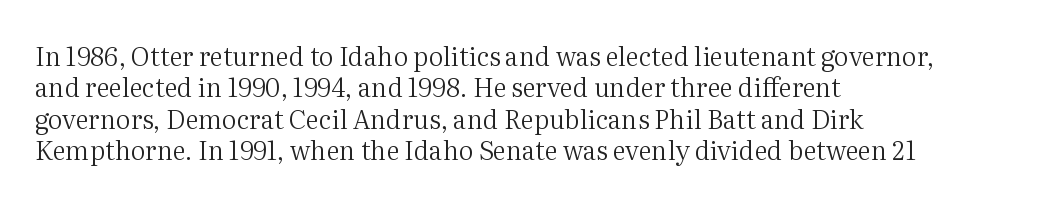
{"italic": "no", "bold": "no", "underline": "no", "align": "left", "line_spacing_ratio": 1.21, "letter_spacing": "normal", "letter_spacing_em": 0.0, "glyph_px": 26}
